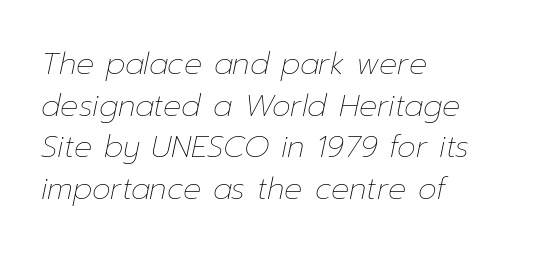
{"italic": "yes", "lean": "right", "slant_degrees": 12, "bold": "no", "weight": "thin", "width": "normal", "stroke_contrast": "low", "x_height": "medium", "monospaced": "no", "underline": "no", "align": "left", "line_spacing": "normal", "line_spacing_ratio": 1.39, "letter_spacing": "normal", "letter_spacing_em": 0.0, "glyph_px": 30}
